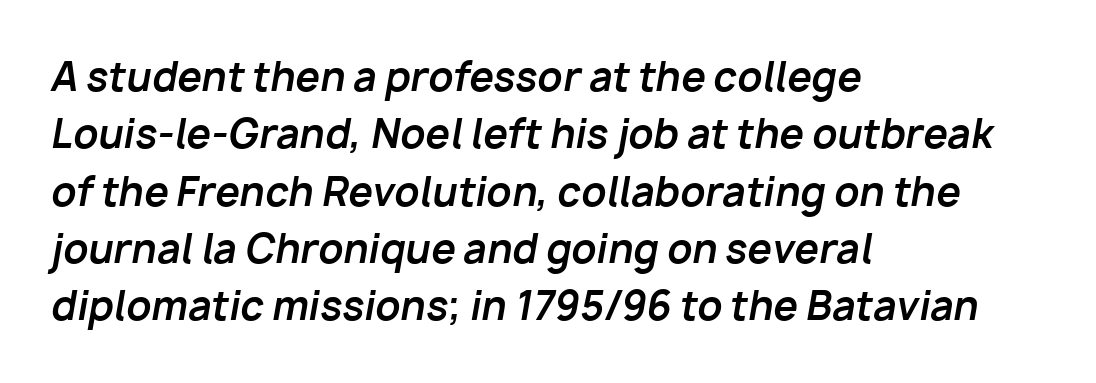
The space directly below the letters is spotless. A typesetter would call this leading conventional body-copy spacing. Caption: standard tracking, unaltered. Layout note: lines flush left. An italicized treatment has been applied to the whole sample.
